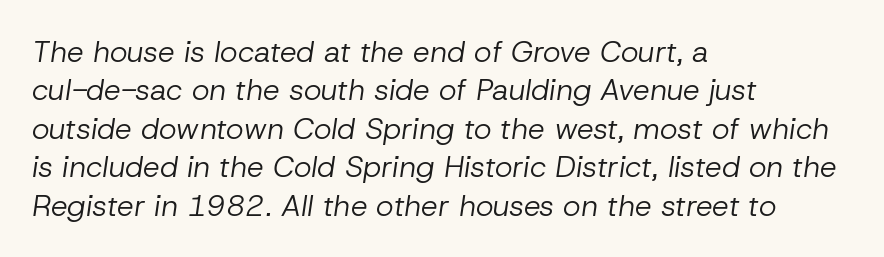
If you drew a line through each stem, it would be angled. Observe the ordinary spacing: letters are neighbours, not strangers. Weight class: somewhere from thin through regular. Think of a printed novel: that variable character pitch is what you see here. Nobody drew a line under any word here. The leading is moderate, giving the passage an even texture.
